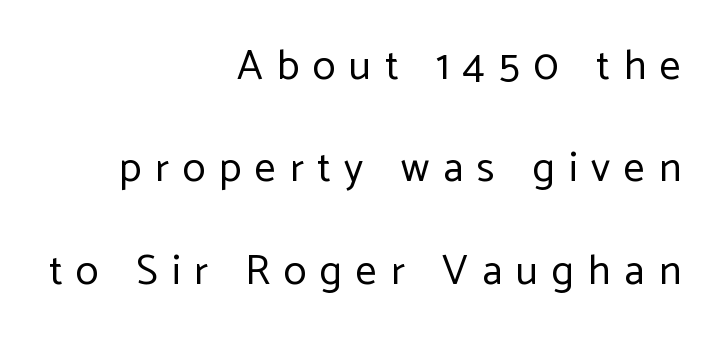
{"serif": "no", "italic": "no", "bold": "no", "weight": "regular", "width": "normal", "stroke_contrast": "low", "x_height": "medium", "monospaced": "no", "underline": "no", "align": "right", "line_spacing": "loose", "line_spacing_ratio": 2.44, "letter_spacing": "wide", "letter_spacing_em": 0.33, "glyph_px": 42}
